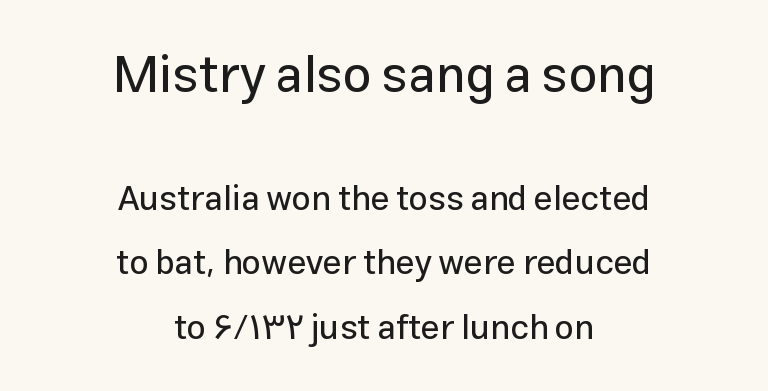
Think of a printed novel: that variable character pitch is what you see here. Ascenders rise straight up at ninety degrees. The strip under each line holds only bare page. Does extra space separate the letters? No, they use regular spacing. Horizontal alignment here is central, giving a formal, balanced look. The rendering uses a large line-height, opening up the rows.
